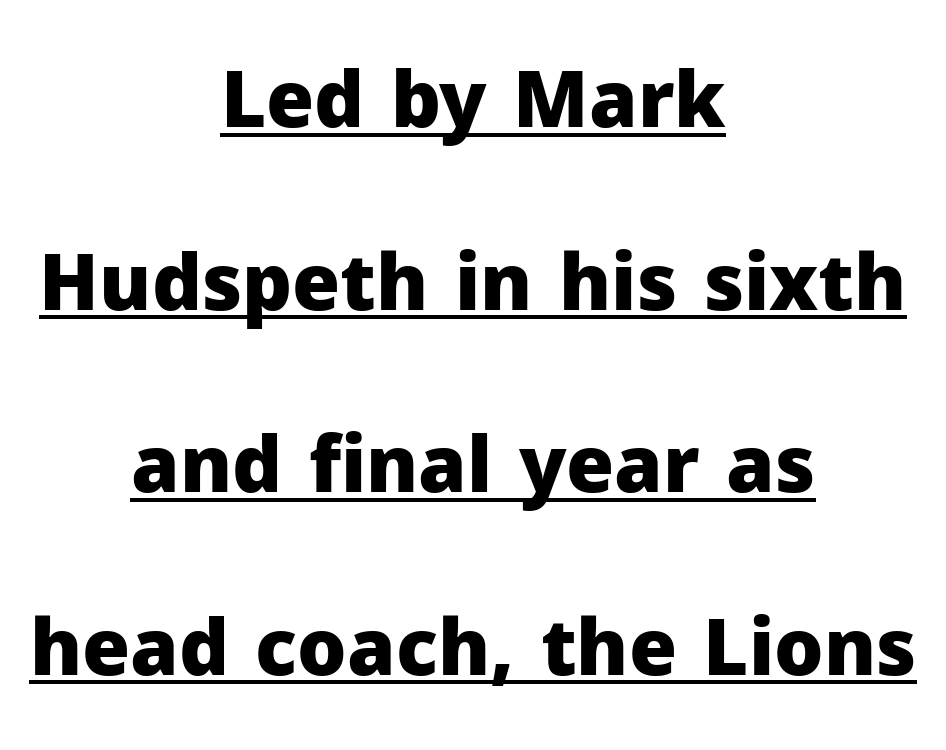
Horizontal alignment here is central, giving a formal, balanced look. The typesetter has applied underlining to the passage shown. This sample has the flowing, uneven cadence of proportional lettering. The vertical gap from one line to the next is large. This is the regular roman posture of the typeface. The letters carry no serifs — their stems end cleanly without finishing strokes.
